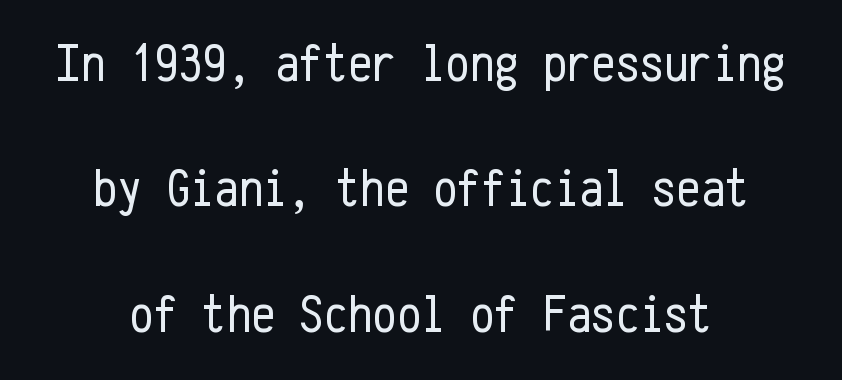
The image shows 54 px regular-weight, condensed sans-serif type, upright, monospaced; set loose line spacing (2.32x), normal letter spacing, not underlined; low stroke contrast and a medium x-height.
